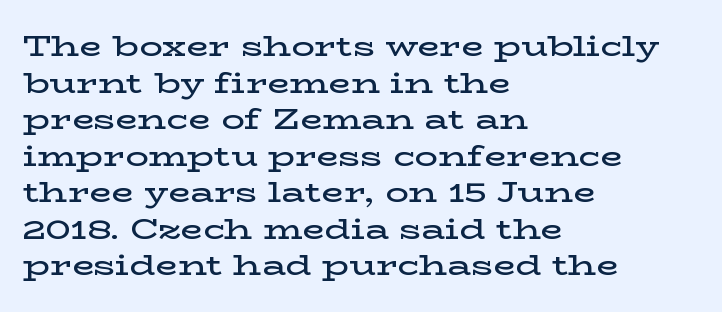
Q: Is the text bold? A: Semi-bold.
Q: Is the text italic (slanted)? A: No, it is upright.
Q: Is the typeface a serif or a sans-serif typeface? A: Serif.
Q: Is the text underlined? A: No.
Q: How is the paragraph aligned? A: Left-aligned.
Q: Is the spacing between letters normal or unusually wide? A: Normal.
Q: Is the spacing between lines tight, normal or loose? A: Normal.
Q: Width (condensed, normal, or wide)? A: Wide.
Q: Stroke contrast? A: Low.
Q: x-height? A: Medium.
Q: Monospaced? A: No.
